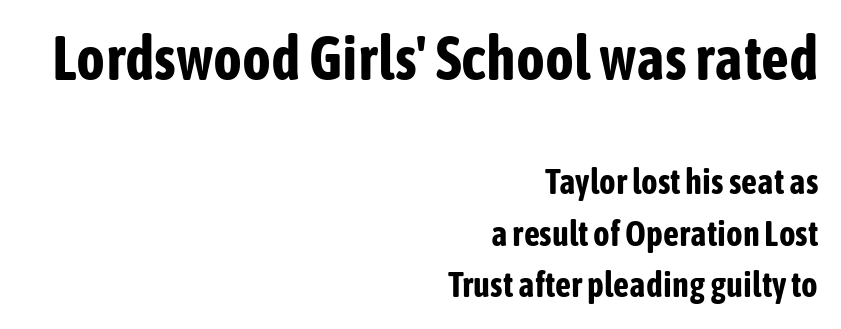
The image shows 61 px bold, condensed sans-serif type, upright; set right-aligned, normal line spacing (1.47x), normal letter spacing, not underlined; the first (top) block is 1.74x larger; low stroke contrast and a medium x-height.
